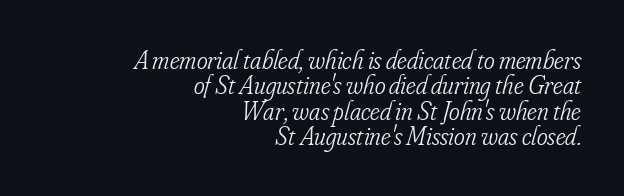
The image shows 26 px text type, italic (leaning right); set right-aligned, tight line spacing (0.98x), normal letter spacing, not underlined.
